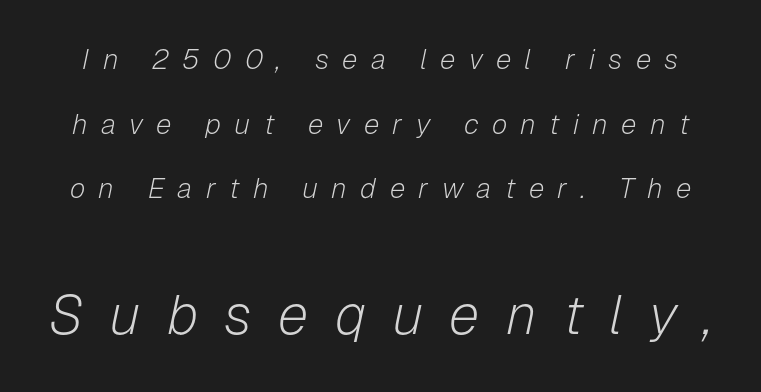
The strokes carry an ordinary text weight at most. The rendering uses a large line-height, opening up the rows. The following chunk of copy outweighs the initial chunk in type size. You could only call the tracking loose — the letters float apart. Lines of text with bare space underneath. The lettering tilts uniformly, giving the passage an italic look.
